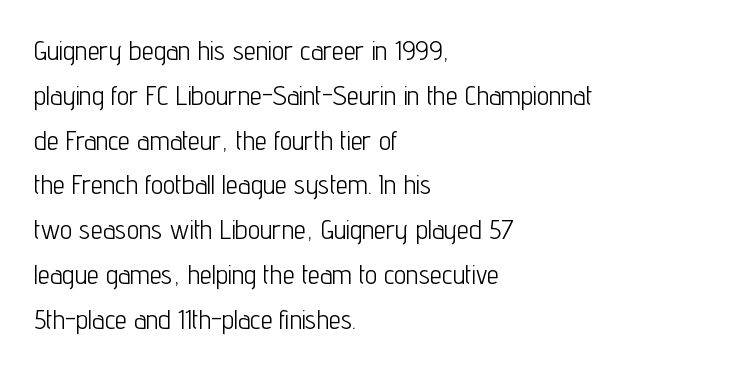
{"italic": "no", "bold": "no", "underline": "no", "align": "left", "line_spacing": "normal", "line_spacing_ratio": 1.66, "letter_spacing": "normal", "letter_spacing_em": 0.0, "glyph_px": 27}
